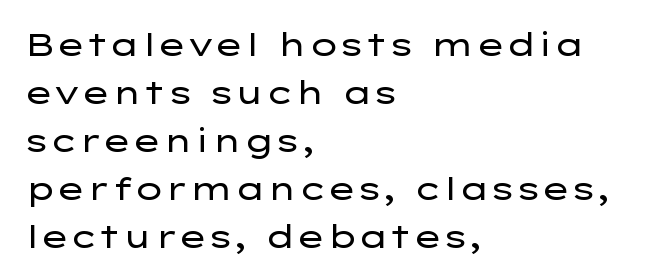
Q: Is the text bold? A: No.
Q: Is the text italic (slanted)? A: No, it is upright.
Q: Is the typeface a serif or a sans-serif typeface? A: Sans-serif.
Q: Is the text underlined? A: No.
Q: How is the paragraph aligned? A: Left-aligned.
Q: Is the spacing between letters normal or unusually wide? A: Normal.
Q: Is the spacing between lines tight, normal or loose? A: Normal.
Q: Width (condensed, normal, or wide)? A: Wide.
Q: Stroke contrast? A: Low.
Q: x-height? A: Medium.
Q: Monospaced? A: No.
